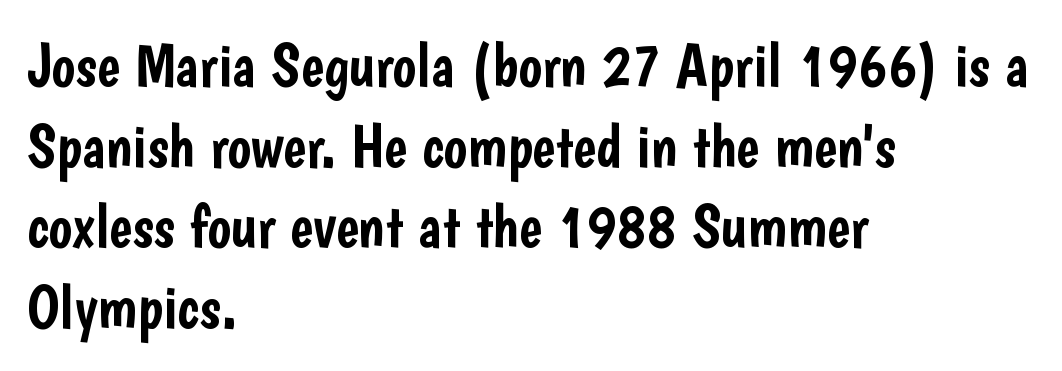
The image shows 62 px condensed sans-serif type, upright; set left-aligned, normal line spacing (1.3x), normal letter spacing, not underlined; low stroke contrast and a medium x-height.
